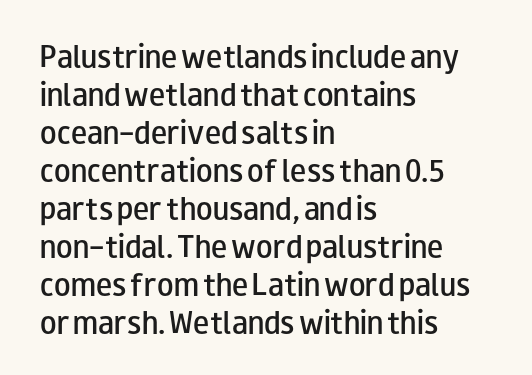
Q: Is the text bold? A: Semi-bold.
Q: Is the text italic (slanted)? A: No, it is upright.
Q: Is the text underlined? A: No.
Q: How is the paragraph aligned? A: Left-aligned.
Q: Is the spacing between letters normal or unusually wide? A: Normal.
Q: Is the spacing between lines tight, normal or loose? A: Normal.
